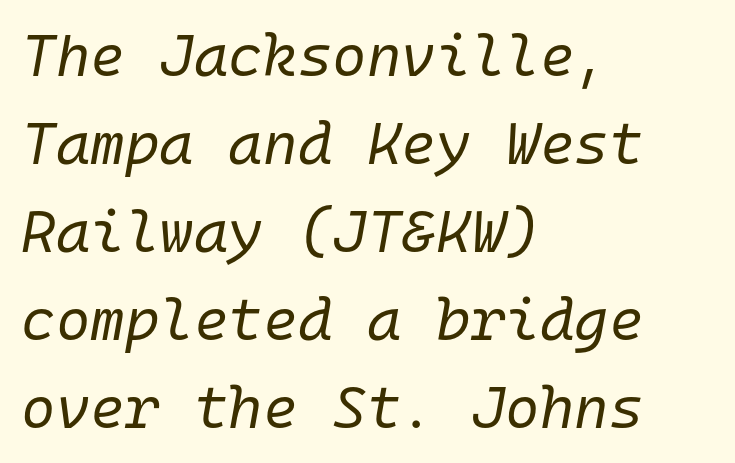
The image shows 59 px regular-weight type, italic (leaning right), monospaced; set left-aligned, normal line spacing (1.49x), normal letter spacing, not underlined; low stroke contrast and a medium x-height.
